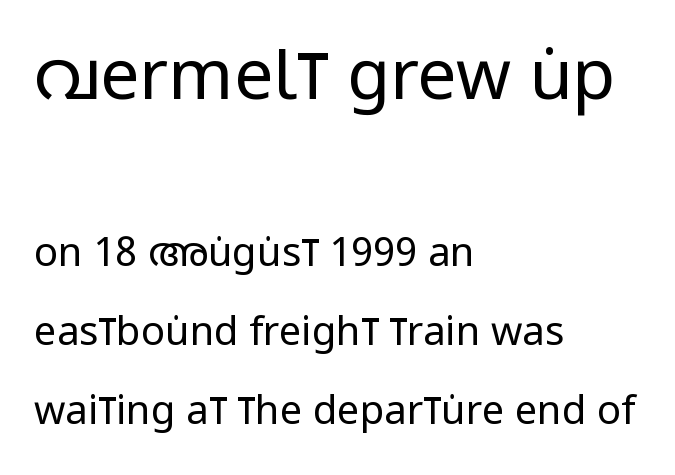
No word sits above an underline. Line spacing here is loose. Alignment: flush left. A roman cut, with each character standing at attention.
